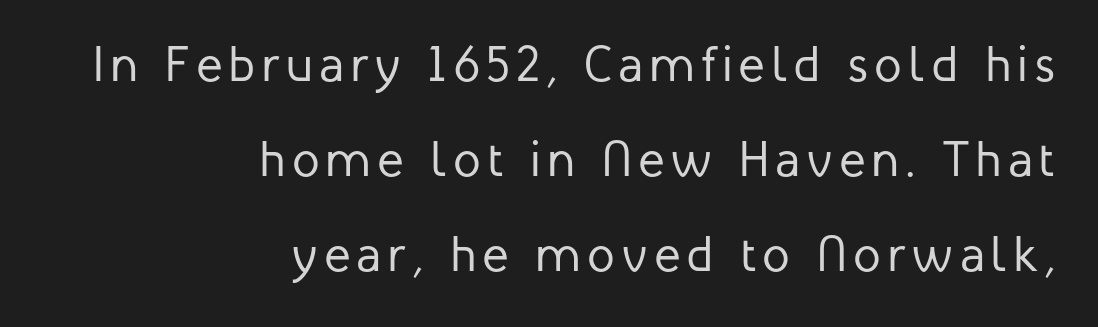
Q: Is the text bold? A: No.
Q: Is the text italic (slanted)? A: No, it is upright.
Q: Is the typeface a serif or a sans-serif typeface? A: Sans-serif.
Q: Is the text underlined? A: No.
Q: How is the paragraph aligned? A: Right-aligned.
Q: Is the spacing between lines tight, normal or loose? A: Loose.
Q: Width (condensed, normal, or wide)? A: Normal.
Q: Stroke contrast? A: Low.
Q: x-height? A: Medium.
Q: Monospaced? A: No.
